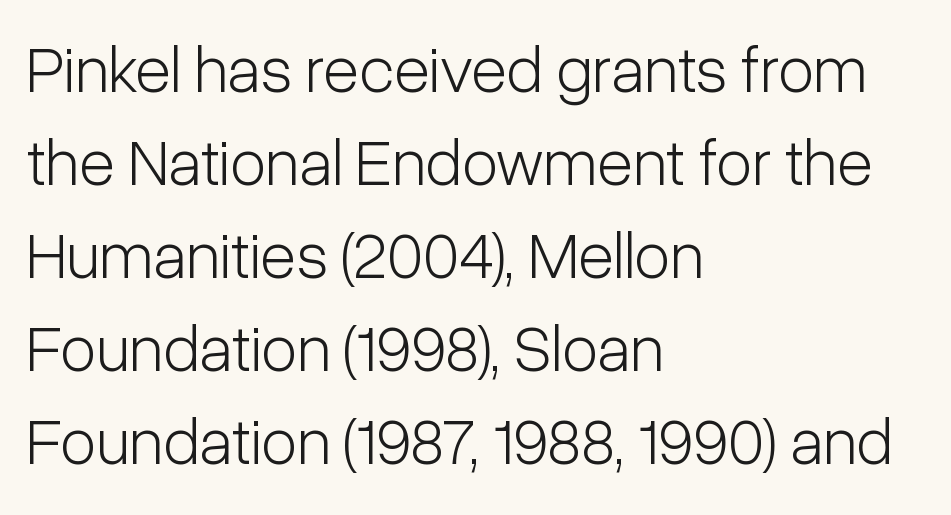
The image shows 66 px light, condensed sans-serif type, upright; set left-aligned, normal line spacing (1.41x), normal letter spacing, not underlined; low stroke contrast and a medium x-height.
